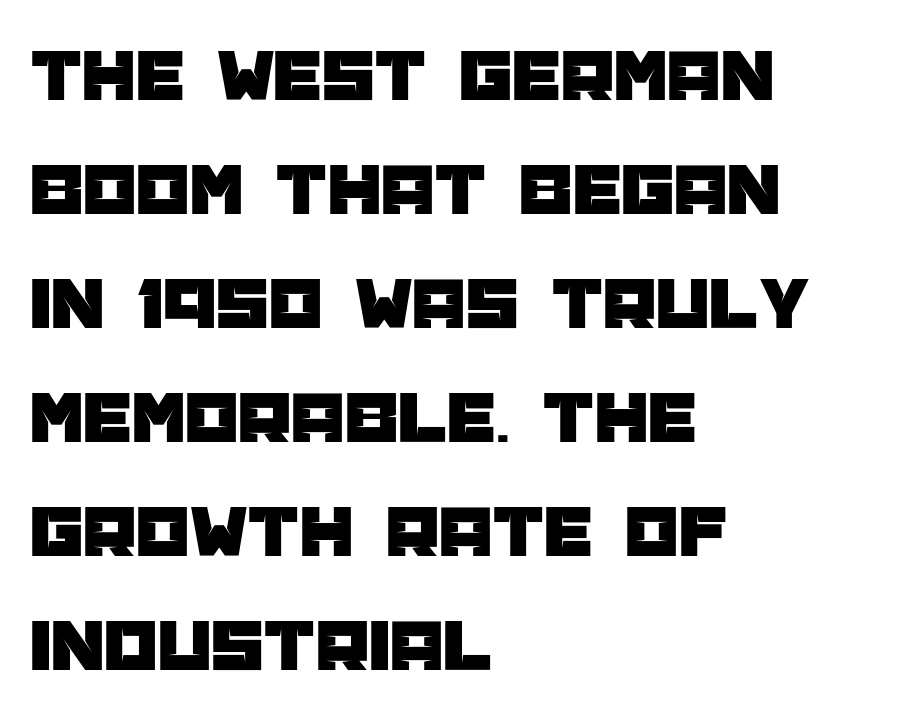
The gap between lines stays unmarked. Rendered with straight, roman letterforms. Varying glyph widths throughout — classic text-font behaviour. Are there feet on the stems? There aren't — it's a sans.
